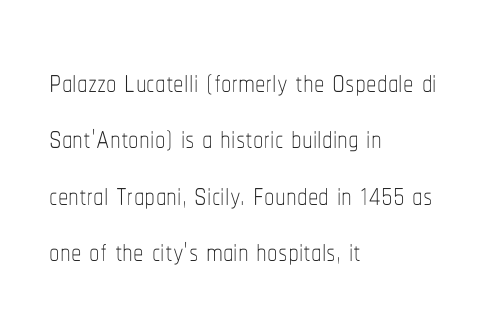
The image shows 42 px thin, condensed type, upright; set left-aligned, normal line spacing (1.34x), normal letter spacing, not underlined; low stroke contrast and a medium x-height.
